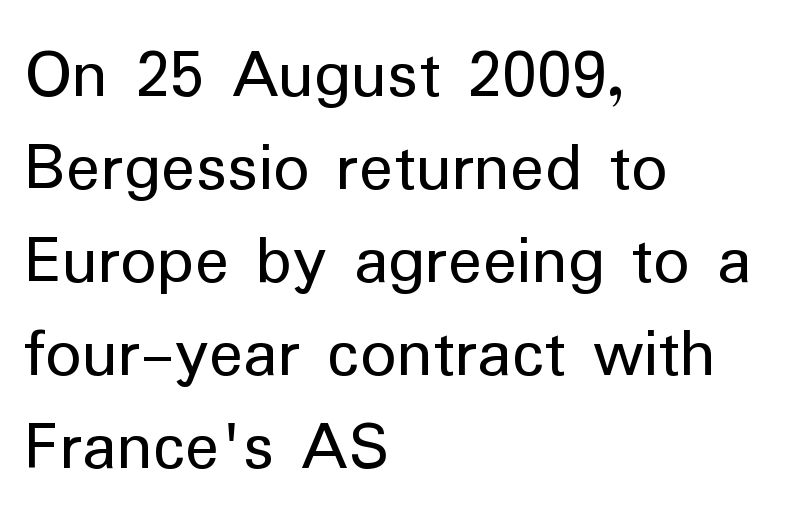
Compared with typical paragraphs, the rows here are spaced about the same. The font sits on the lighter half of the weight spectrum, regular included. Line starts are locked; line ends wander. Do the letters lean? They stand straight.
